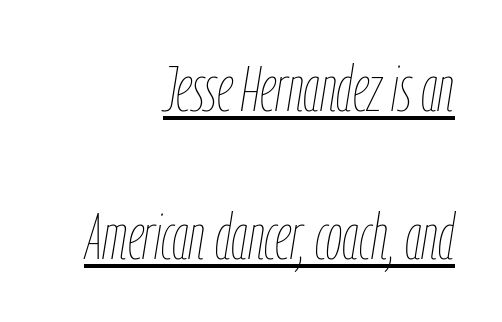
{"italic": "yes", "lean": "right", "slant_degrees": 9, "bold": "no", "weight": "thin", "width": "condensed", "stroke_contrast": "low", "x_height": "medium", "monospaced": "no", "underline": "yes", "align": "right", "line_spacing": "loose", "line_spacing_ratio": 2.27, "letter_spacing": "normal", "letter_spacing_em": 0.0, "glyph_px": 65}
